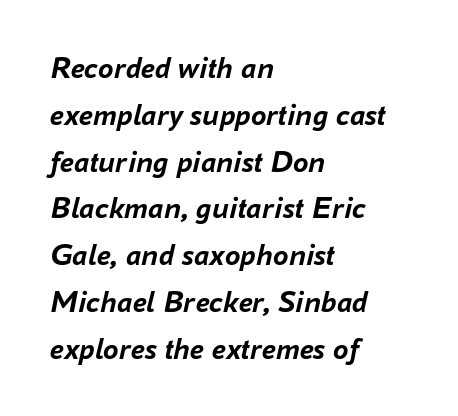
Q: Is the text bold? A: Yes.
Q: Is the text italic (slanted)? A: Yes, it leans right by about 16 degrees.
Q: Is the text underlined? A: No.
Q: How is the paragraph aligned? A: Left-aligned.
Q: Is the spacing between letters normal or unusually wide? A: Normal.
Q: Is the spacing between lines tight, normal or loose? A: Normal.
Q: Width (condensed, normal, or wide)? A: Normal.
Q: Stroke contrast? A: Low.
Q: x-height? A: Medium.
Q: Monospaced? A: No.
